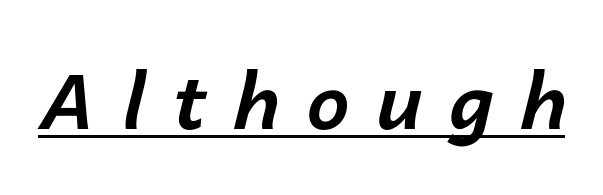
Q: Is the text bold? A: Yes.
Q: Is the text italic (slanted)? A: Yes, it leans right by about 14 degrees.
Q: Is the text underlined? A: Yes.
Q: Is the spacing between letters normal or unusually wide? A: Unusually wide.
Q: Width (condensed, normal, or wide)? A: Normal.
Q: Stroke contrast? A: Low.
Q: x-height? A: Medium.
Q: Monospaced? A: No.
